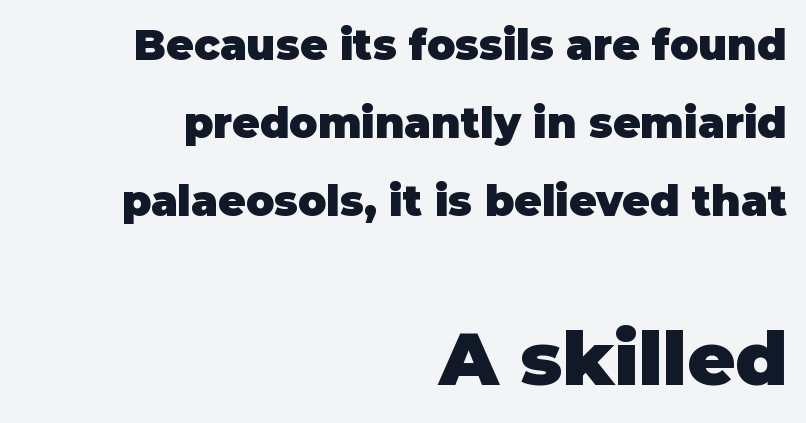
The image shows 74 px heavy sans-serif type, upright; set right-aligned, line spacing 1.86x, normal letter spacing, not underlined; the second (bottom) block is 1.76x larger; low stroke contrast and a large x-height.
